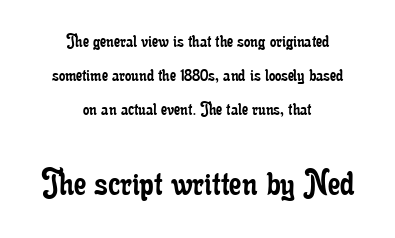
{"serif": "yes", "italic": "no", "bold": "no", "weight": "regular", "width": "condensed", "stroke_contrast": "low", "x_height": "small", "monospaced": "no", "underline": "no", "align": "center", "line_spacing": "normal", "line_spacing_ratio": 1.69, "letter_spacing": "normal", "letter_spacing_em": 0.0, "larger_block": "second", "size_ratio": 2.0, "glyph_px": 40}
